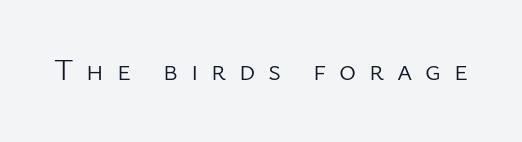
{"serif": "no", "italic": "no", "bold": "no", "weight": "light", "width": "normal", "stroke_contrast": "low", "x_height": "medium", "monospaced": "no", "underline": "no", "letter_spacing": "wide", "letter_spacing_em": 0.44, "glyph_px": 29}
